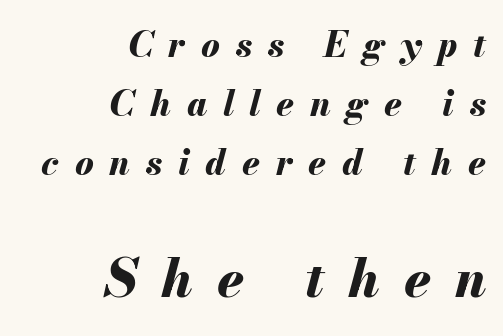
Q: Is the text bold? A: Yes.
Q: Is the text italic (slanted)? A: Yes, it leans right by about 13 degrees.
Q: Is the text underlined? A: No.
Q: How is the paragraph aligned? A: Right-aligned.
Q: Is the spacing between letters normal or unusually wide? A: Unusually wide.
Q: Is the spacing between lines tight, normal or loose? A: Normal.
Q: Which block of text is set in a larger size, the first (top) or the second (bottom)? A: The second (bottom) one.
Q: Width (condensed, normal, or wide)? A: Normal.
Q: Stroke contrast? A: Medium.
Q: x-height? A: Small.
Q: Monospaced? A: No.
